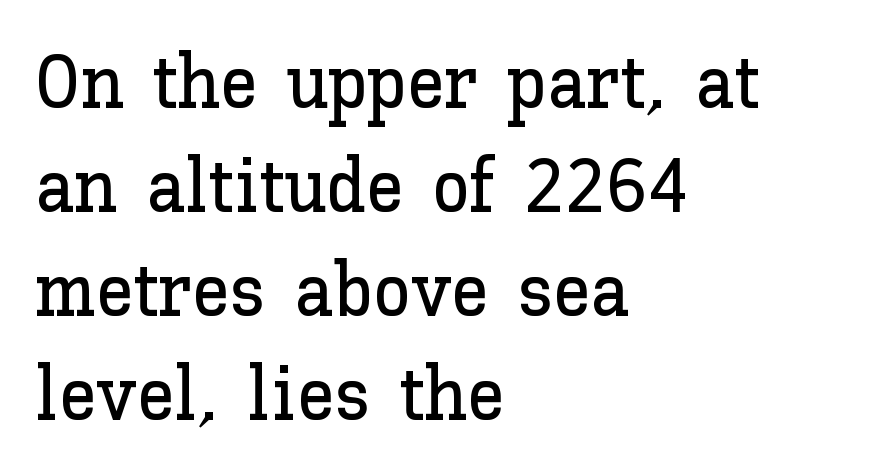
{"italic": "no", "width": "normal", "stroke_contrast": "low", "x_height": "medium", "monospaced": "no", "underline": "no", "align": "left", "line_spacing": "normal", "line_spacing_ratio": 1.37, "letter_spacing": "normal", "letter_spacing_em": 0.0, "glyph_px": 76}
